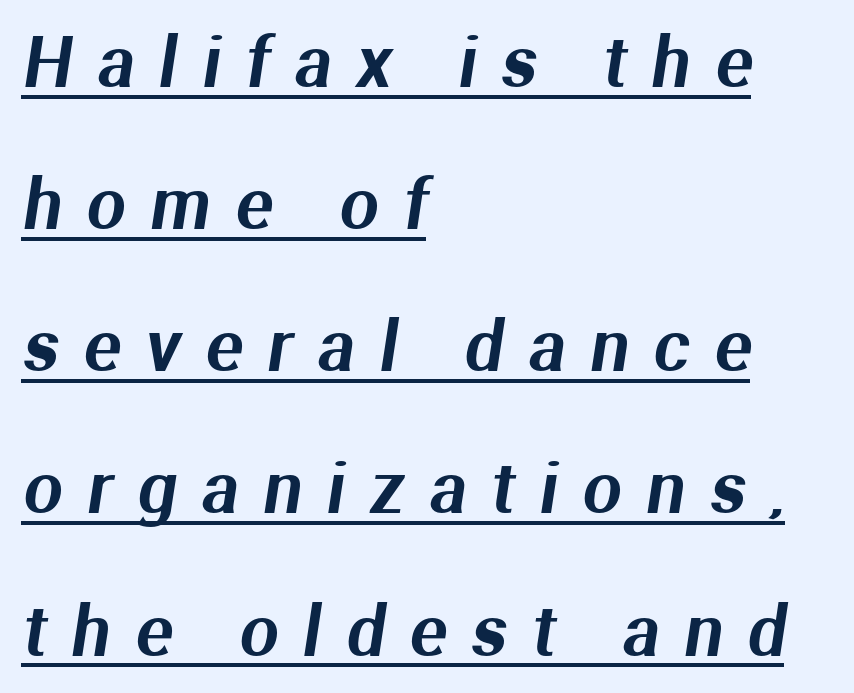
Observe the absence of serifs on each vertical stroke in this sample. All the whitespace from short lines collects on the right. Notice how a bar underscores the lettering throughout. There is plenty of visible air inserted between adjacent glyphs. Do the characters align in a grid? No, the font is proportional.
